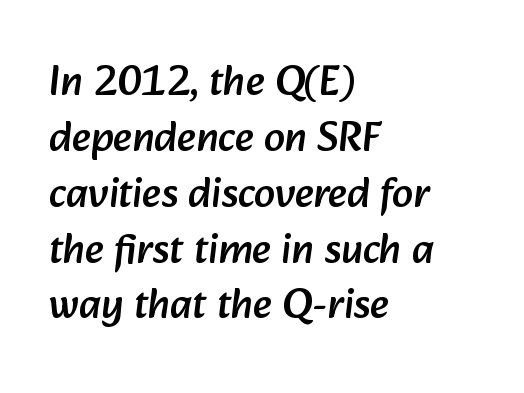
{"serif": "no", "width": "normal", "stroke_contrast": "low", "x_height": "medium", "monospaced": "no", "underline": "no", "align": "left", "line_spacing": "normal", "line_spacing_ratio": 1.33, "letter_spacing": "normal", "letter_spacing_em": 0.0, "glyph_px": 42}
